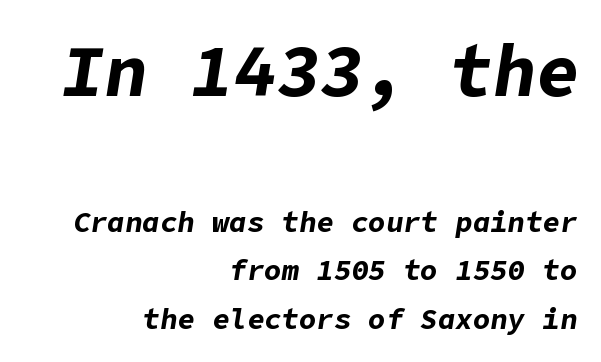
Underlining? Definitely not there. One-word summary of the alignment: right. This sample uses plain, unmodified letter spacing. In this sample the first text group is rendered at the bigger scale. Interline gaps are of average width in this sample. In terms of weight, the rendering is a true, heavy bold.
